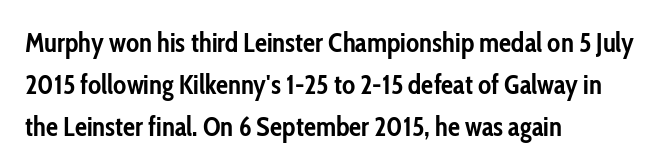
The image shows 27 px bold type, upright; set left-aligned, normal line spacing (1.55x), normal letter spacing, not underlined.
